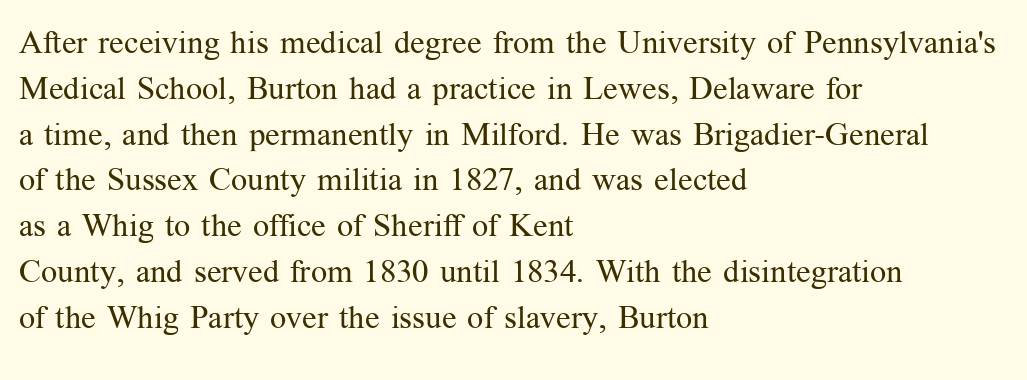
Q: Is the text bold? A: No.
Q: Is the text italic (slanted)? A: No, it is upright.
Q: Is the typeface a serif or a sans-serif typeface? A: Serif.
Q: Is the text underlined? A: No.
Q: How is the paragraph aligned? A: Left-aligned.
Q: Is the spacing between letters normal or unusually wide? A: Normal.
Q: Is the spacing between lines tight, normal or loose? A: Normal.
Q: Width (condensed, normal, or wide)? A: Normal.
Q: Stroke contrast? A: Medium.
Q: x-height? A: Medium.
Q: Monospaced? A: No.
